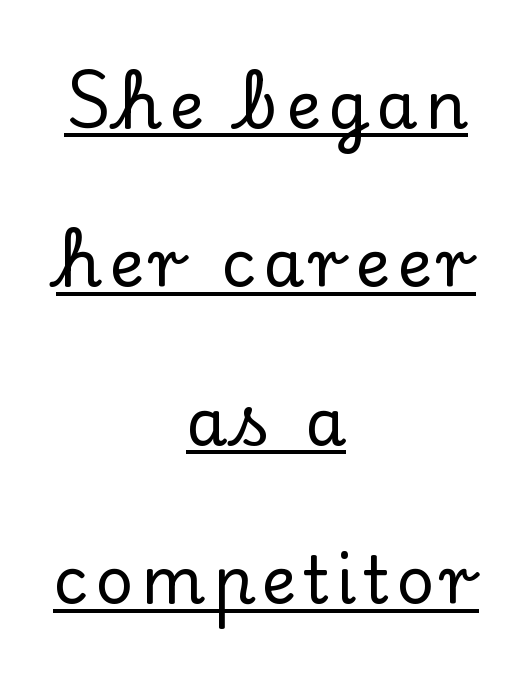
Font category for this specimen: serif. The specimen includes a rule beneath the text block's lines. Ordinary non-slanted type is in use. Caption: multi-line text, centered on the measure.
